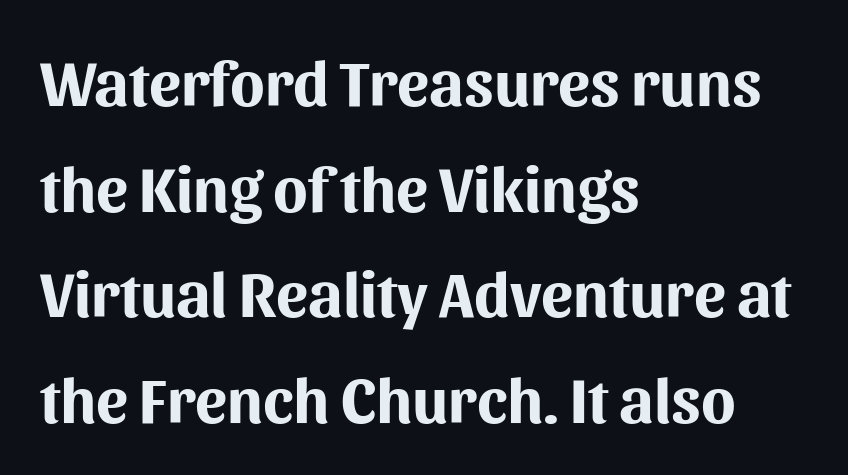
The image shows 64 px bold sans-serif type, upright; set left-aligned, normal line spacing (1.65x), normal letter spacing, not underlined; medium stroke contrast and a medium x-height.
